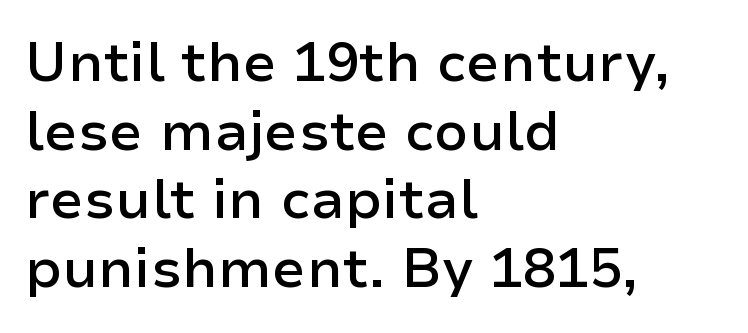
The image shows 55 px semibold sans-serif type, upright; set left-aligned, normal line spacing (1.25x), normal letter spacing, not underlined; low stroke contrast and a medium x-height.
